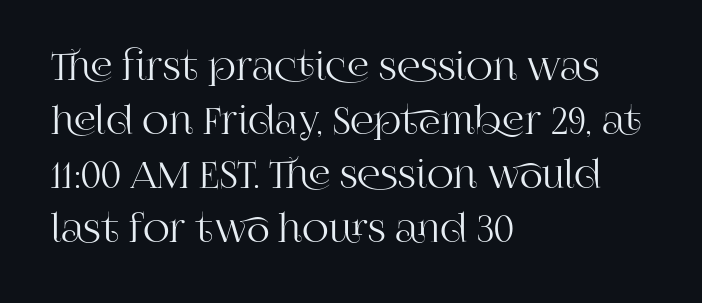
{"serif": "yes", "italic": "no", "width": "normal", "stroke_contrast": "high", "x_height": "large", "monospaced": "no", "underline": "no", "align": "left", "line_spacing": "normal", "line_spacing_ratio": 1.46, "letter_spacing": "normal", "letter_spacing_em": 0.0, "glyph_px": 37}
